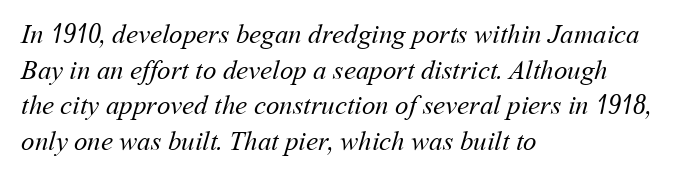
The passage shown is not bold in any degree. Characters follow at the spacing the type designer built in. Vertically, the passage feels balanced, rows spaced as you'd expect. Underlining? Definitely not there.
